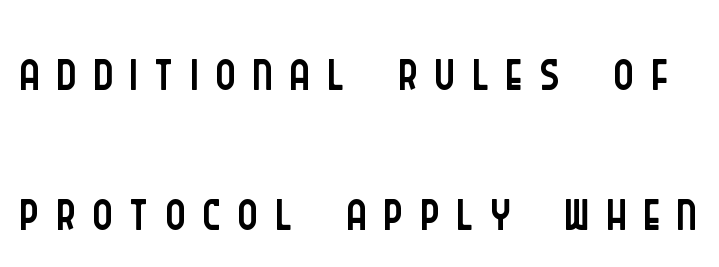
{"serif": "no", "italic": "no", "bold": "no", "weight": "light", "width": "condensed", "stroke_contrast": "low", "x_height": "large", "monospaced": "no", "underline": "no", "line_spacing_ratio": 1.8, "letter_spacing": "wide", "letter_spacing_em": 0.21, "glyph_px": 78}
